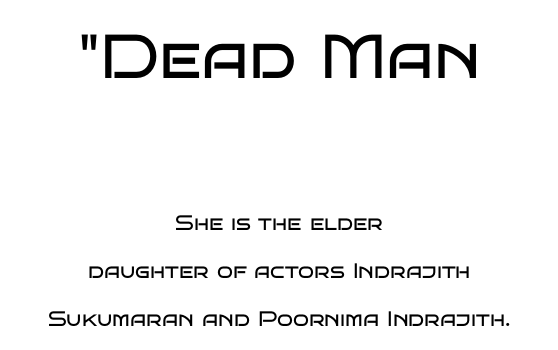
The image shows 62 px regular-weight, wide sans-serif type, upright; set centered, loose line spacing (2.28x), normal letter spacing, not underlined; the first (top) block is 2.95x larger; low stroke contrast and a large x-height.
